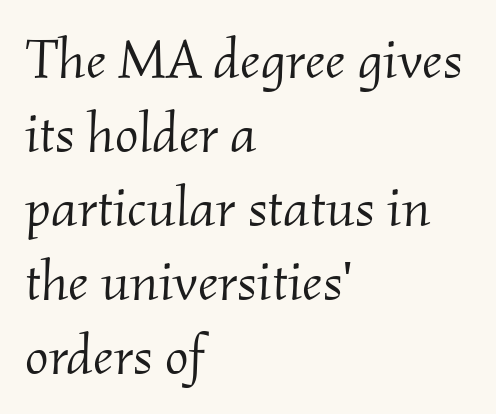
There is no visible air inserted between adjacent glyphs. The font sits on the lighter half of the weight spectrum, regular included. Each letter keeps its own natural width here, so spacing adapts to shape. Vertical spacing — default. The area under the type is left untouched. Notice how the passage keeps a crisp vertical edge on the left only.
